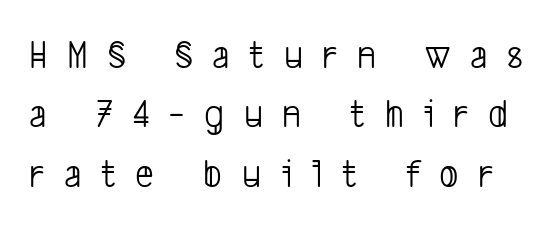
{"serif": "no", "bold": "no", "weight": "light", "width": "condensed", "stroke_contrast": "low", "x_height": "medium", "monospaced": "no", "underline": "no", "line_spacing": "normal", "line_spacing_ratio": 1.45, "letter_spacing": "wide", "letter_spacing_em": 0.48, "glyph_px": 41}
